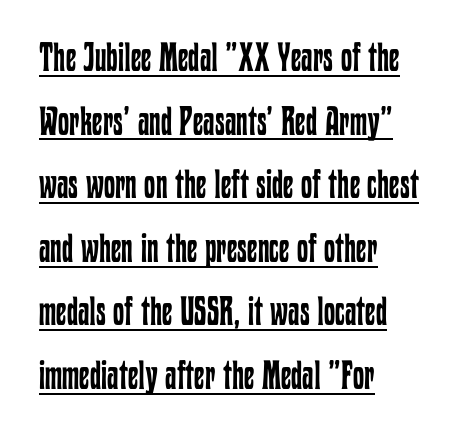
The image shows 40 px regular-weight, condensed type, upright; set left-aligned, normal line spacing (1.59x), normal letter spacing, underlined; low stroke contrast and a medium x-height.
